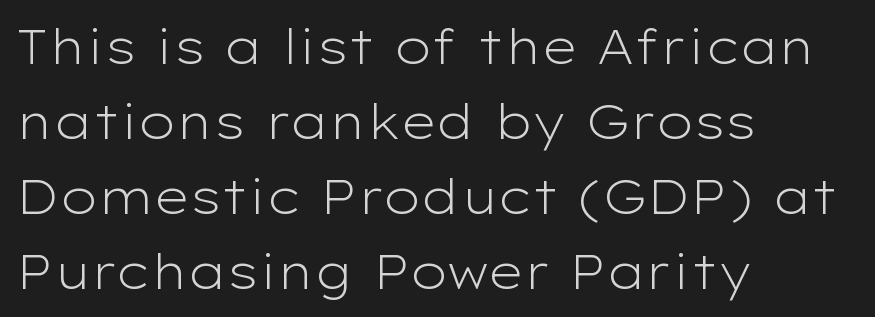
Examine the stroke ends and you'll find no serifs. Decoration check: the copy has no underline. The axis of the letterforms is exactly vertical. Short and long lines alike share a common starting point at left.
